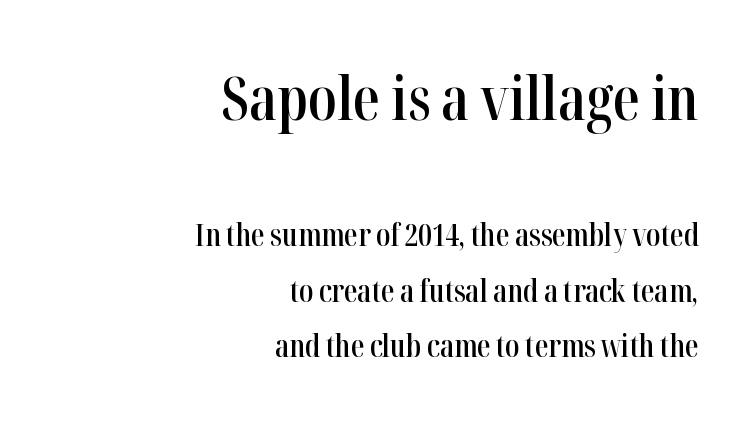
{"serif": "yes", "italic": "no", "bold": "semi", "weight": "semibold", "width": "condensed", "stroke_contrast": "high", "x_height": "medium", "monospaced": "no", "underline": "no", "align": "right", "line_spacing_ratio": 1.84, "letter_spacing": "normal", "letter_spacing_em": 0.0, "larger_block": "first", "size_ratio": 2.0, "glyph_px": 60}
